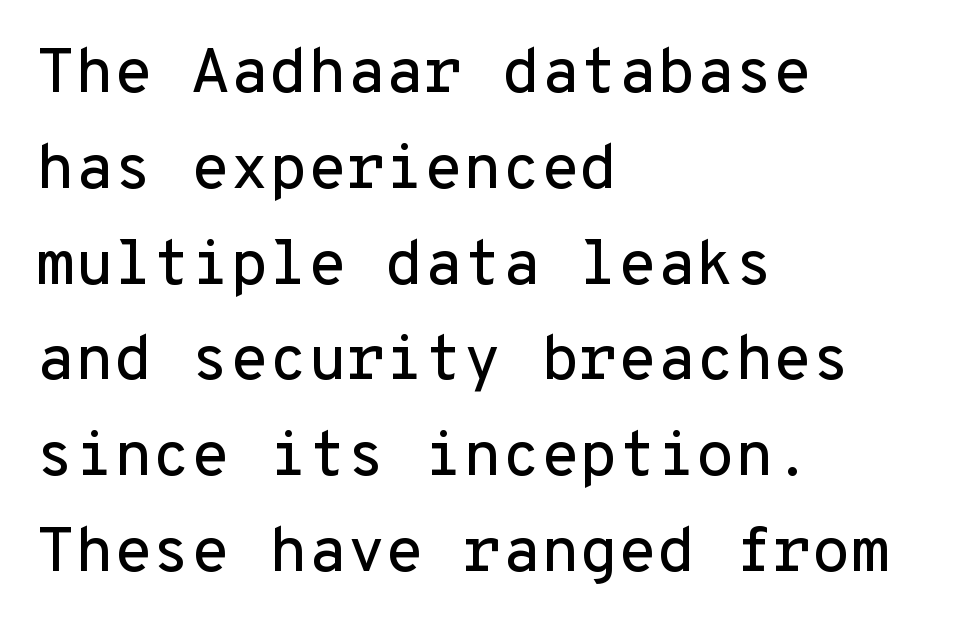
The image shows 63 px sans-serif type, upright, monospaced; set left-aligned, normal line spacing (1.52x), normal letter spacing, not underlined; low stroke contrast and a medium x-height.
